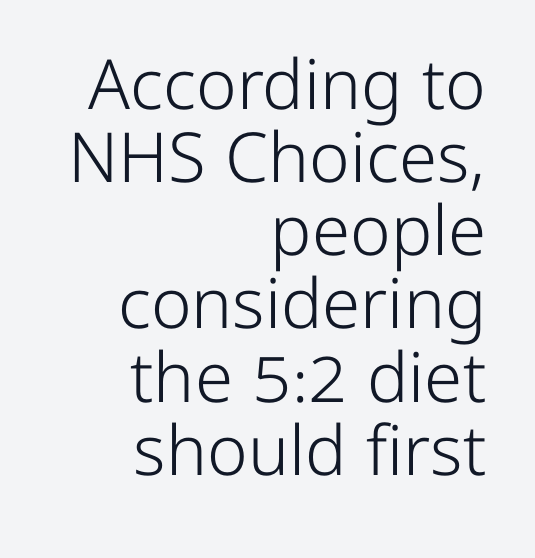
{"serif": "no", "italic": "no", "bold": "no", "weight": "light", "width": "normal", "stroke_contrast": "low", "x_height": "medium", "monospaced": "no", "underline": "no", "align": "right", "line_spacing": "tight", "line_spacing_ratio": 1.06, "letter_spacing": "normal", "letter_spacing_em": 0.0, "glyph_px": 69}
